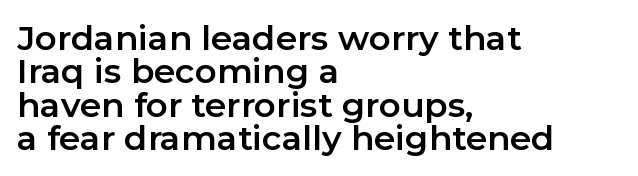
The image shows 34 px sans-serif type, upright; set left-aligned, tight line spacing (0.98x), normal letter spacing, not underlined; low stroke contrast and a medium x-height.
